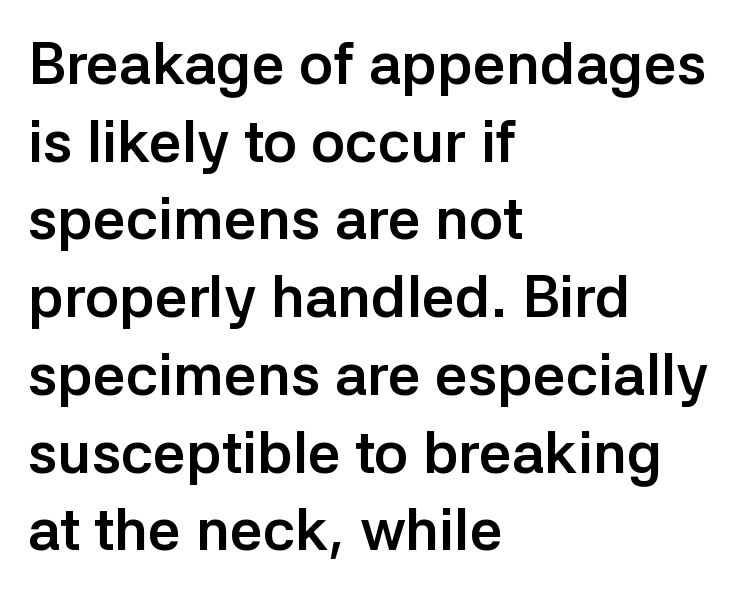
Q: Is the text bold? A: Yes.
Q: Is the text italic (slanted)? A: No, it is upright.
Q: Is the typeface a serif or a sans-serif typeface? A: Sans-serif.
Q: Is the text underlined? A: No.
Q: How is the paragraph aligned? A: Left-aligned.
Q: Is the spacing between letters normal or unusually wide? A: Normal.
Q: Is the spacing between lines tight, normal or loose? A: Normal.
Q: Width (condensed, normal, or wide)? A: Normal.
Q: Stroke contrast? A: Low.
Q: x-height? A: Medium.
Q: Monospaced? A: No.
